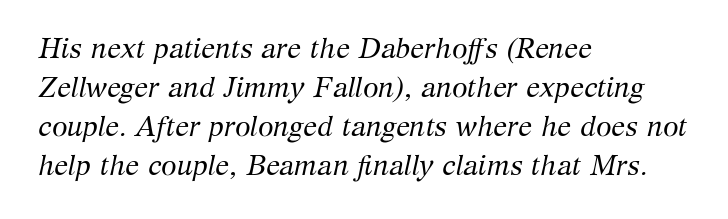
The image shows 28 px regular-weight serif type, italic (leaning right); set left-aligned, normal line spacing (1.39x), normal letter spacing, not underlined; medium stroke contrast and a medium x-height.
